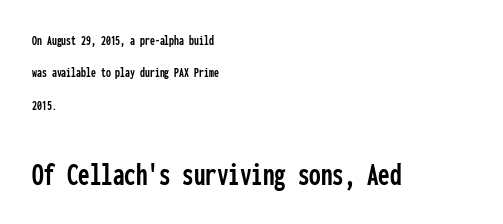
The image shows 33 px condensed sans-serif type, upright, monospaced; set left-aligned, loose line spacing (2.32x), normal letter spacing, not underlined; the second (bottom) block is 2.36x larger; low stroke contrast and a medium x-height.
